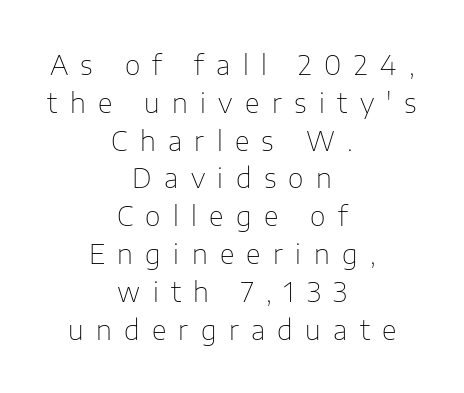
{"italic": "no", "bold": "no", "underline": "no", "align": "center", "line_spacing": "normal", "line_spacing_ratio": 1.4, "letter_spacing": "wide", "letter_spacing_em": 0.46, "glyph_px": 27}
